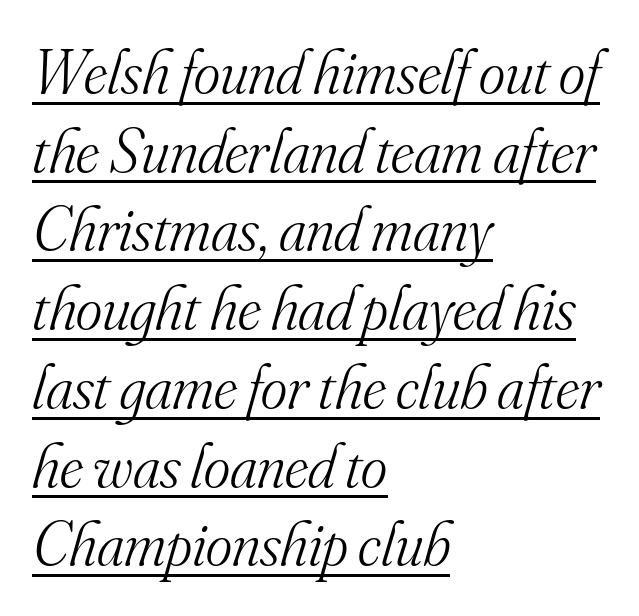
Look at the bottom of the vertical strokes: they flare into serifs here. Tall strokes in this sample are angled rather than plumb. Compared with typical body copy, the letter spacing here is the same. Somebody hit Ctrl+U on this one — the words are underlined. Reading down the block, your eye returns to a fixed left position each line. The strokes carry an ordinary text weight at most.
